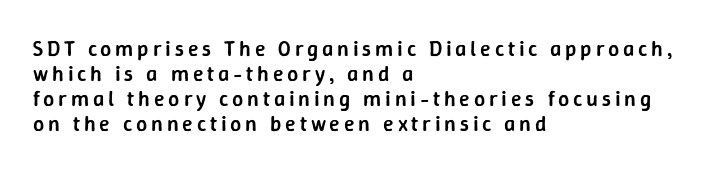
{"italic": "no", "bold": "semi", "underline": "no", "align": "left", "line_spacing": "tight", "line_spacing_ratio": 1.14, "glyph_px": 22}
